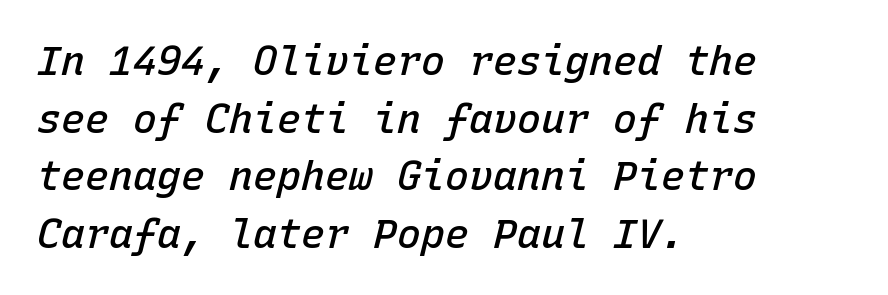
The image shows 40 px semibold type, italic (leaning right), monospaced; set left-aligned, normal line spacing (1.44x), normal letter spacing, not underlined; low stroke contrast and a medium x-height.
